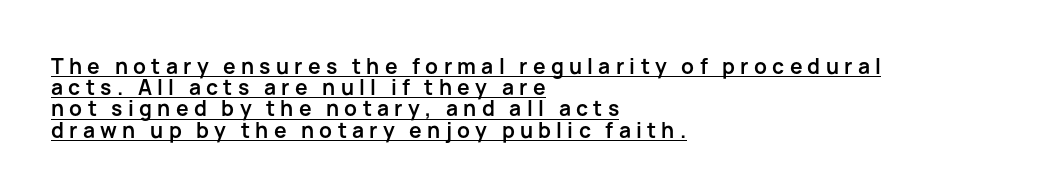
The image shows 21 px bold type, upright; set left-aligned, tight line spacing (1.01x), unusually wide letter spacing (+0.25 em), underlined.
